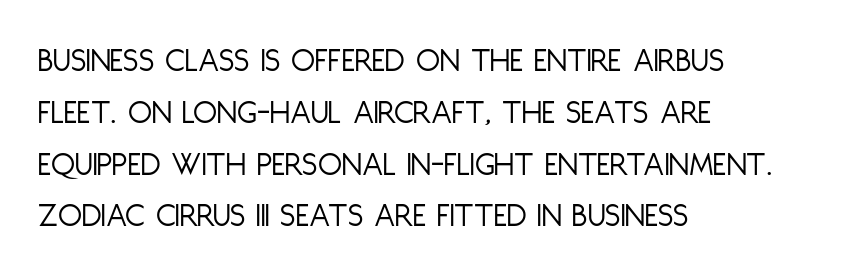
The image shows 35 px light, condensed sans-serif type, upright; set left-aligned, normal line spacing (1.48x), normal letter spacing, not underlined; low stroke contrast and a large x-height.
